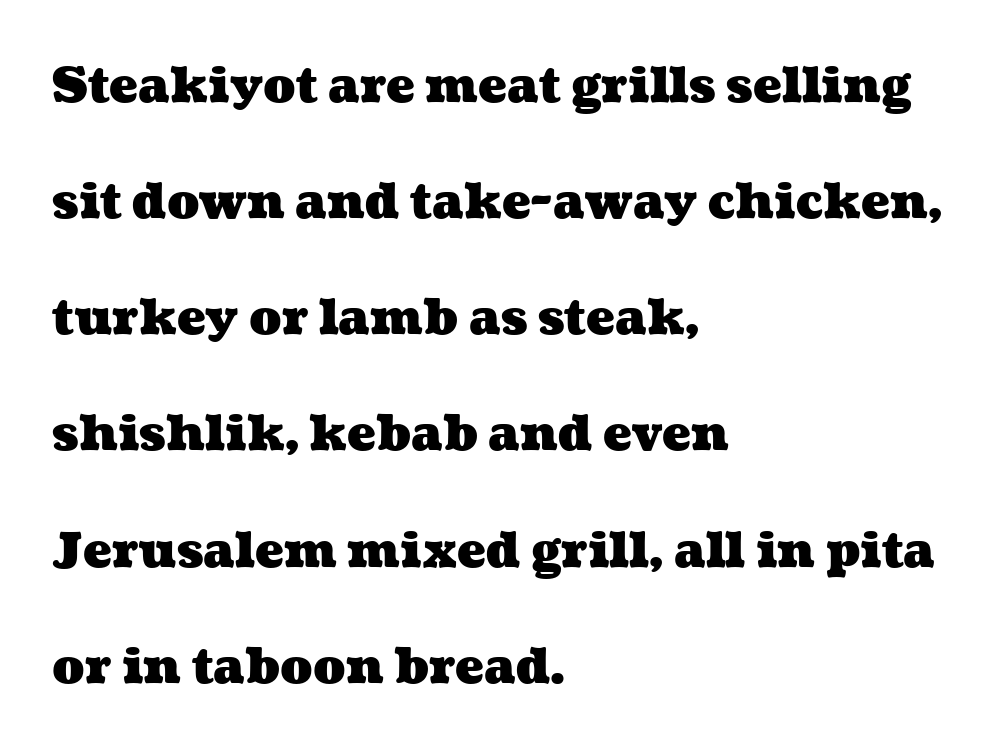
Baseline-to-baseline distance is far greater than the letter height. Layout note: lines flush left. Nobody drew a line under any word here. Letter spacing: default. The passage shown is emphatically bold. These lines are rendered in a variable-pitch font.
